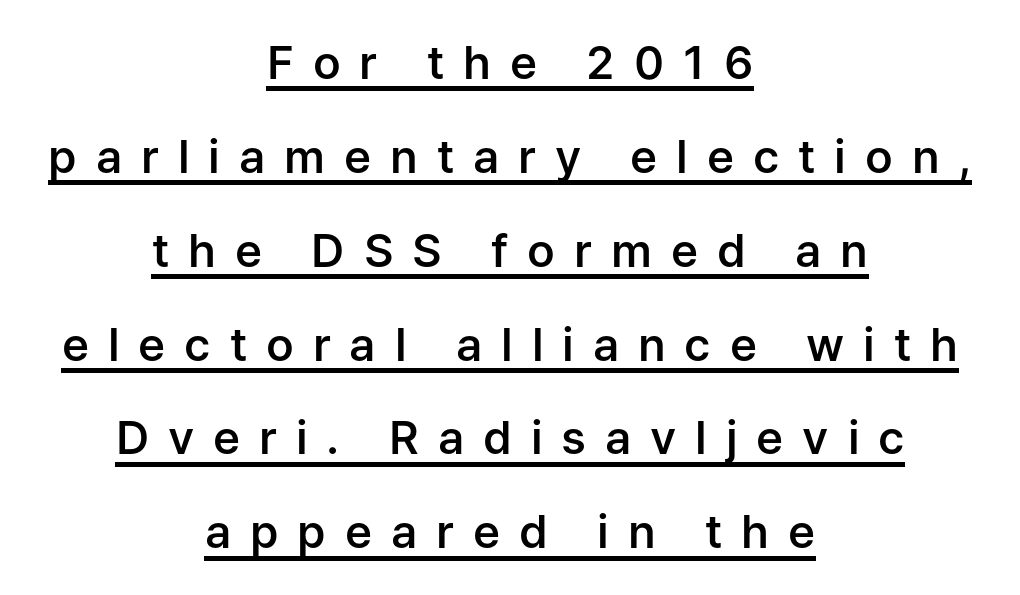
Q: Is the text bold? A: Semi-bold.
Q: Is the text italic (slanted)? A: No, it is upright.
Q: Is the typeface a serif or a sans-serif typeface? A: Sans-serif.
Q: Is the text underlined? A: Yes.
Q: How is the paragraph aligned? A: Centered.
Q: Is the spacing between letters normal or unusually wide? A: Unusually wide.
Q: Is the spacing between lines tight, normal or loose? A: Loose.
Q: Width (condensed, normal, or wide)? A: Normal.
Q: Stroke contrast? A: Low.
Q: x-height? A: Medium.
Q: Monospaced? A: No.
